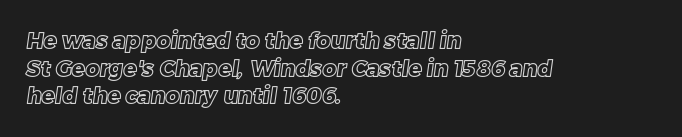
{"underline": "no", "align": "left", "line_spacing": "normal", "line_spacing_ratio": 1.26, "letter_spacing": "normal", "letter_spacing_em": 0.0, "glyph_px": 22}
